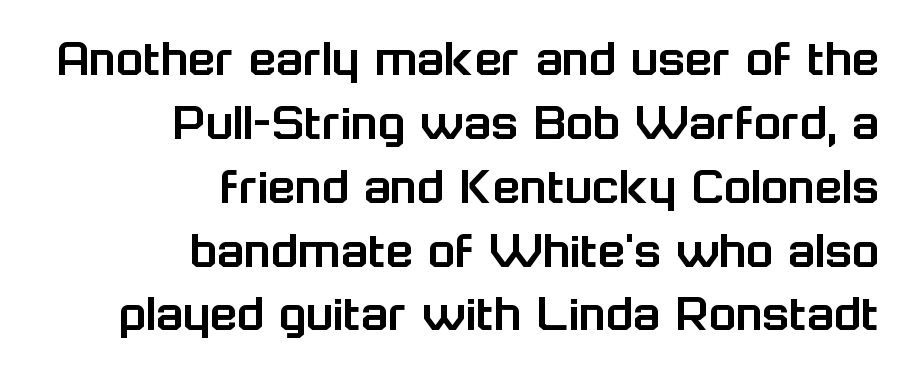
Q: Is the text italic (slanted)? A: No, it is upright.
Q: Is the typeface a serif or a sans-serif typeface? A: Sans-serif.
Q: Is the text underlined? A: No.
Q: How is the paragraph aligned? A: Right-aligned.
Q: Is the spacing between letters normal or unusually wide? A: Normal.
Q: Is the spacing between lines tight, normal or loose? A: Tight.
Q: Width (condensed, normal, or wide)? A: Normal.
Q: Stroke contrast? A: Low.
Q: x-height? A: Medium.
Q: Monospaced? A: No.
